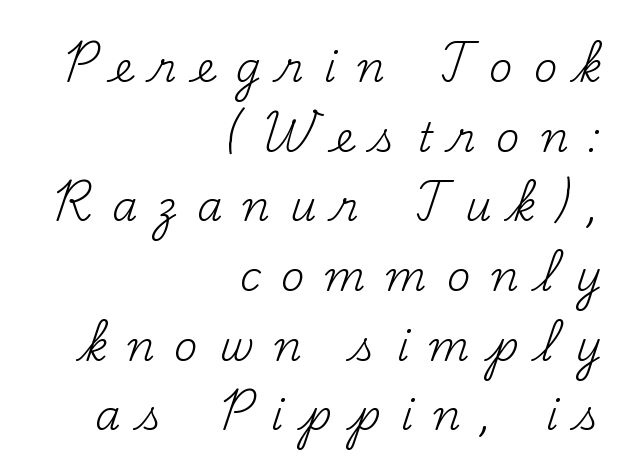
A typesetter would call this proportional, since set widths differ per character. This block has exactly the height ordinary leading produces. In terms of letterspacing, this is a distinctly airy, spread setting. Reading down the block, your eye finds every line finishing at a fixed right position. Serifs: yes, visible at the terminals of the letterforms.
